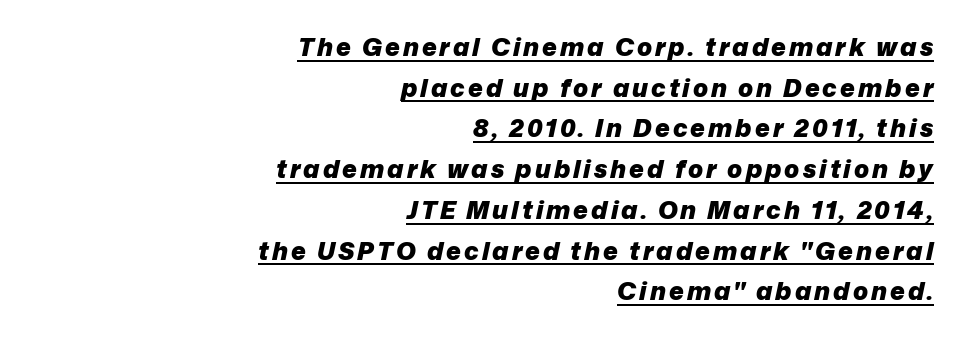
{"italic": "yes", "lean": "right", "slant_degrees": 12, "bold": "yes", "underline": "yes", "align": "right", "line_spacing": "normal", "line_spacing_ratio": 1.63, "glyph_px": 25}
